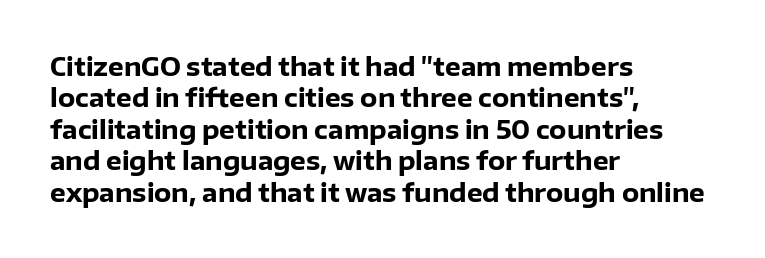
The image shows 25 px bold type, upright; set left-aligned, normal line spacing (1.26x), normal letter spacing, not underlined.
